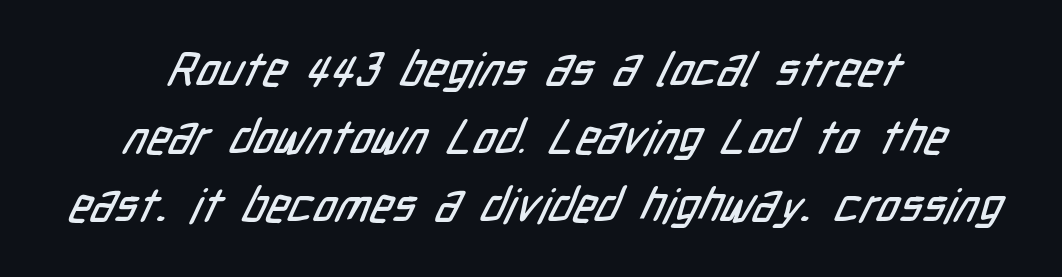
These lines keep a tight, regular rhythm from letter to letter. Is there much room between lines? A standard amount, neither cramped nor airy. Underline: absent. Neither beginnings nor endings align; midpoints do.
